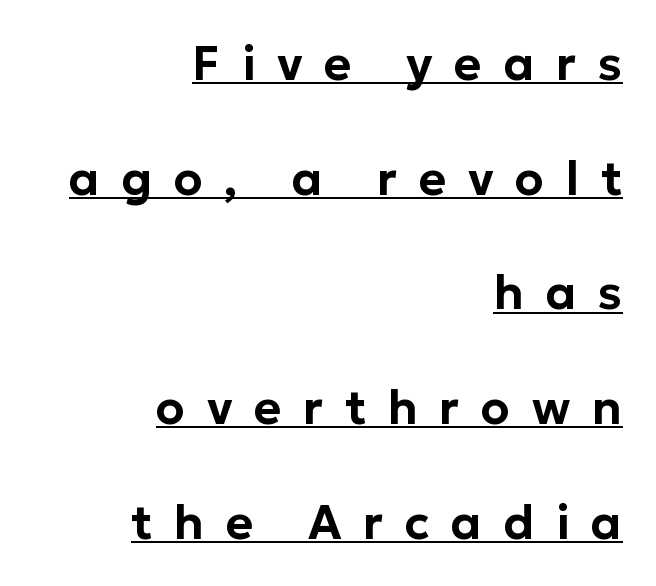
{"serif": "no", "italic": "no", "width": "normal", "stroke_contrast": "low", "x_height": "medium", "monospaced": "no", "underline": "yes", "align": "right", "line_spacing": "loose", "line_spacing_ratio": 2.44, "letter_spacing": "wide", "letter_spacing_em": 0.46, "glyph_px": 47}
